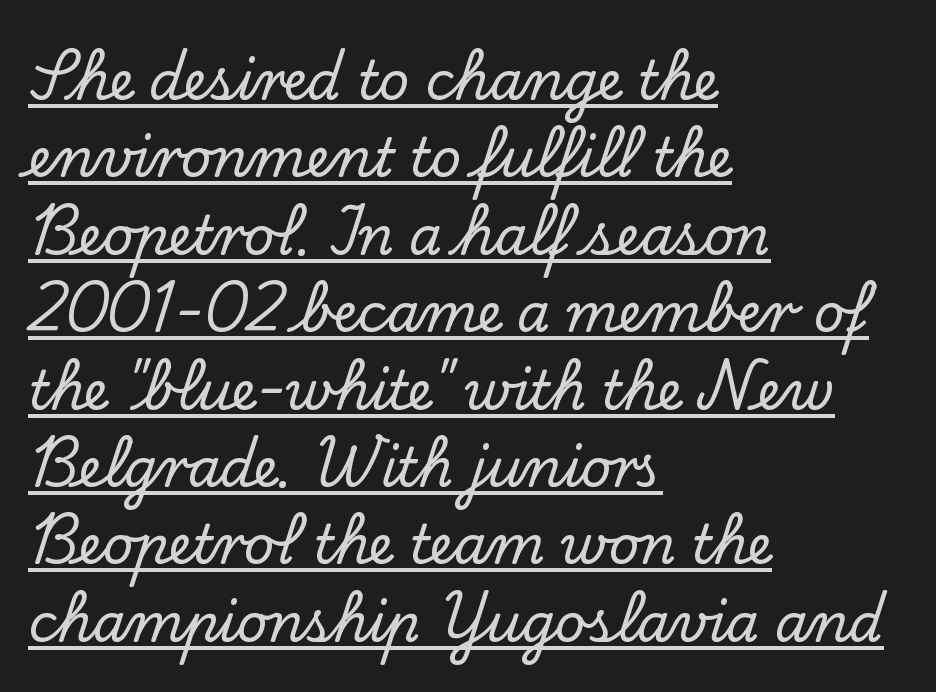
The image shows 53 px serif type; set left-aligned, normal line spacing (1.46x), normal letter spacing, underlined; low stroke contrast and a small x-height.
